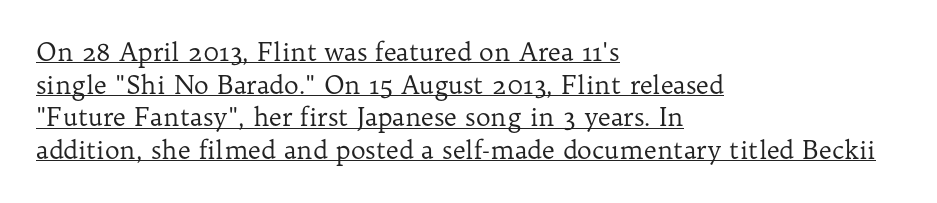
The image shows 25 px text type, upright; set left-aligned, normal line spacing (1.31x), normal letter spacing, underlined.
